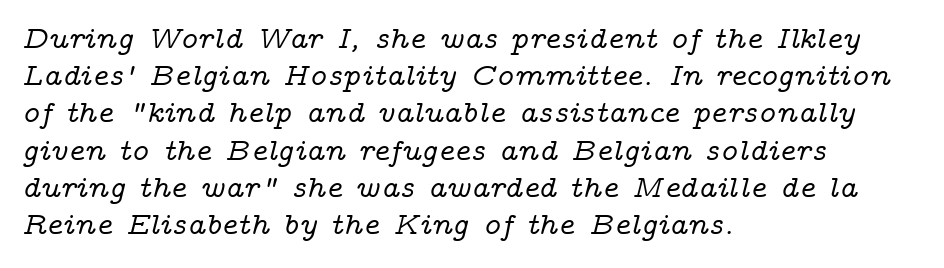
All the whitespace from short lines collects on the right. Varying glyph widths throughout — classic text-font behaviour. A serif font was chosen for this passage. Is the type slanted? Yes — the strokes lean at a clear angle. These lines keep a tight, regular rhythm from letter to letter. Check under the words: just untouched page.
